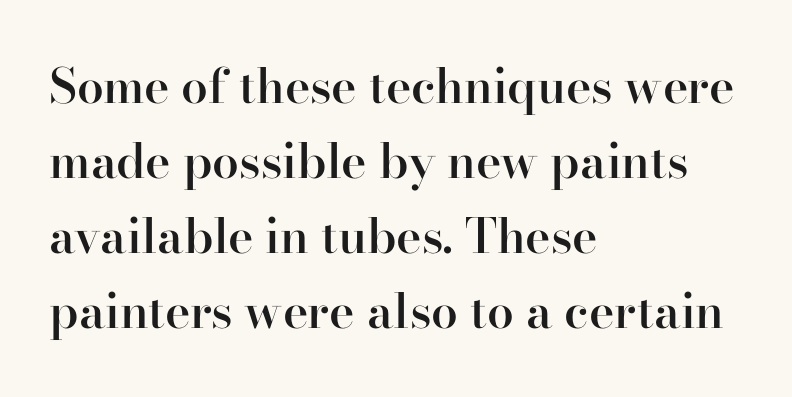
Q: Is the text bold? A: Semi-bold.
Q: Is the text italic (slanted)? A: No, it is upright.
Q: Is the typeface a serif or a sans-serif typeface? A: Serif.
Q: Is the text underlined? A: No.
Q: How is the paragraph aligned? A: Left-aligned.
Q: Is the spacing between letters normal or unusually wide? A: Normal.
Q: Is the spacing between lines tight, normal or loose? A: Normal.
Q: Width (condensed, normal, or wide)? A: Normal.
Q: Stroke contrast? A: High.
Q: x-height? A: Small.
Q: Monospaced? A: No.
